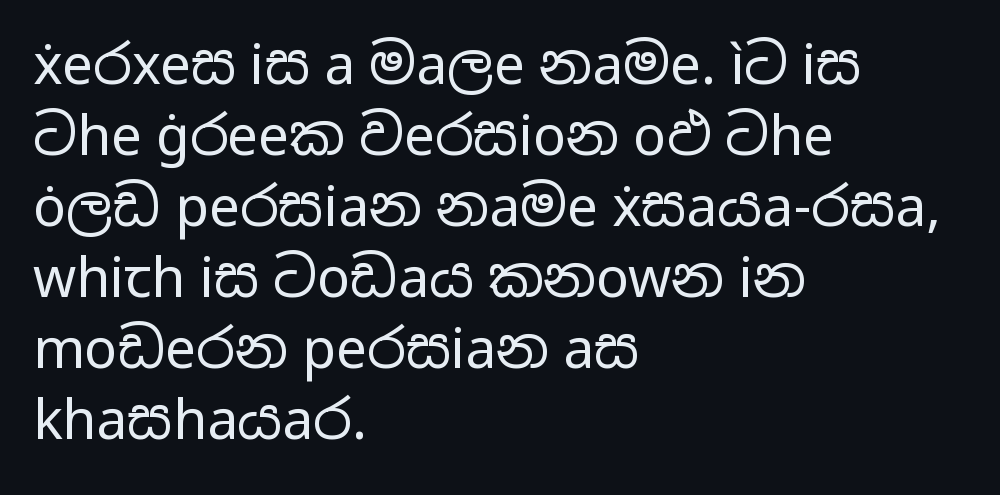
Q: Is the text bold? A: No.
Q: Is the text italic (slanted)? A: No, it is upright.
Q: Is the typeface a serif or a sans-serif typeface? A: Sans-serif.
Q: Is the text underlined? A: No.
Q: How is the paragraph aligned? A: Left-aligned.
Q: Is the spacing between letters normal or unusually wide? A: Normal.
Q: Is the spacing between lines tight, normal or loose? A: Normal.
Q: Width (condensed, normal, or wide)? A: Wide.
Q: Stroke contrast? A: Low.
Q: x-height? A: Medium.
Q: Monospaced? A: No.
